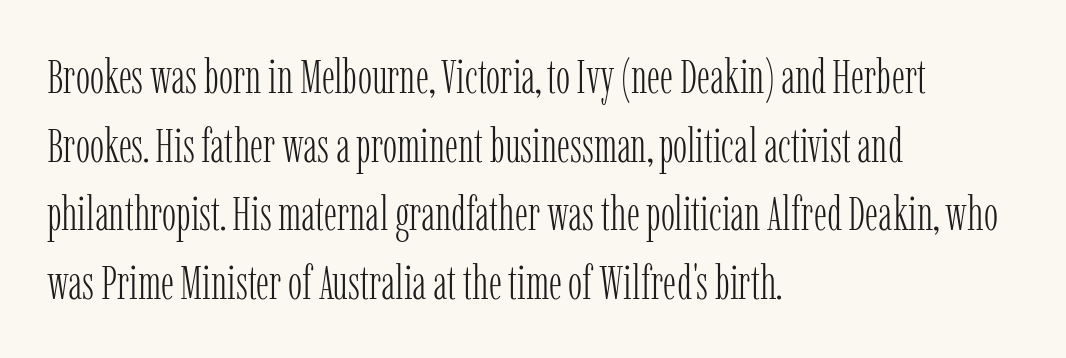
Unbolded letterforms with no extra heft. Regular leading. Where is the straight margin? On the left. Rendered with straight, roman letterforms. Is this a fixed-width face? No — the glyphs have proportional, varying widths. Words appear dense and cohesive because spacing is normal.
